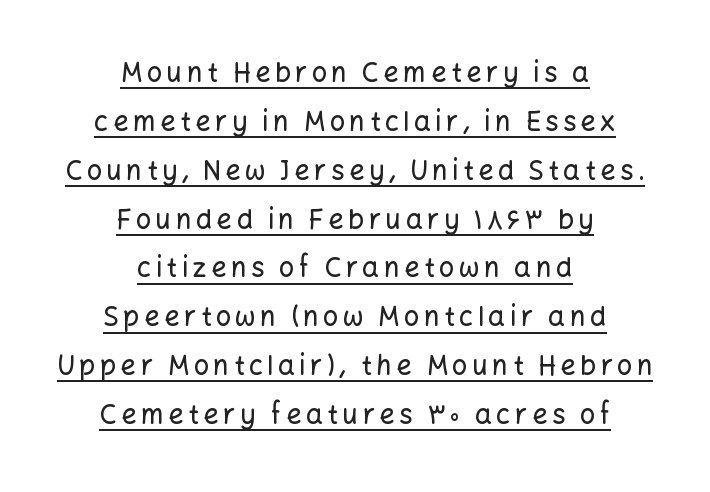
The specimen reads as upright at a glance. Horizontal alignment here is central, giving a formal, balanced look. The specimen includes a rule beneath the text block's lines.
